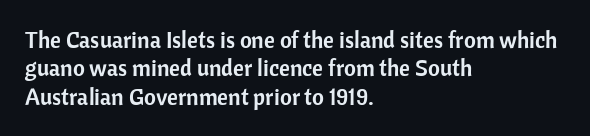
Q: Is the text italic (slanted)? A: No, it is upright.
Q: Is the text underlined? A: No.
Q: How is the paragraph aligned? A: Left-aligned.
Q: Is the spacing between letters normal or unusually wide? A: Normal.
